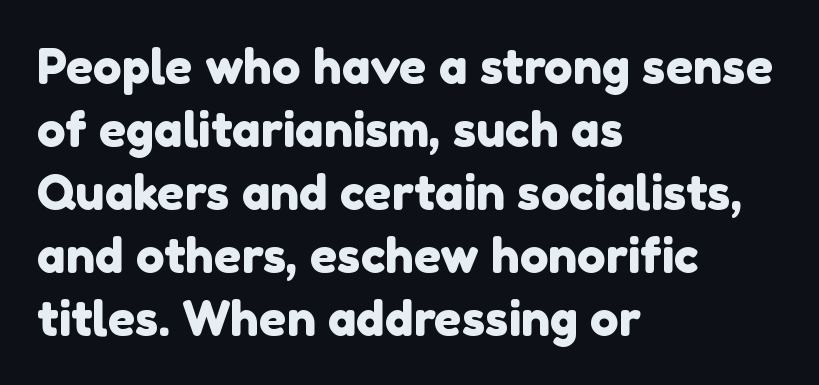
The image shows 48 px sans-serif type; set left-aligned, normal line spacing (1.31x), normal letter spacing, not underlined; a medium x-height.
